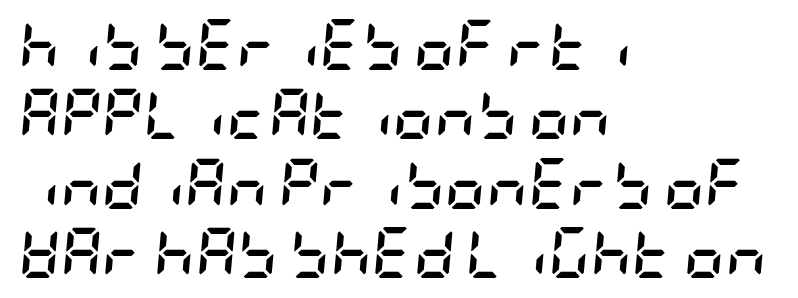
Q: Is the text bold? A: Yes.
Q: Is the text italic (slanted)? A: Yes, it leans right by about 5 degrees.
Q: Is the text underlined? A: No.
Q: How is the paragraph aligned? A: Left-aligned.
Q: Is the spacing between letters normal or unusually wide? A: Normal.
Q: Is the spacing between lines tight, normal or loose? A: Normal.
Q: Width (condensed, normal, or wide)? A: Condensed.
Q: Stroke contrast? A: Low.
Q: x-height? A: Large.
